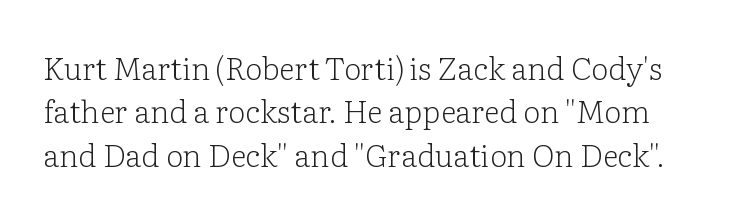
A typesetter would call this zero additional tracking. The zone under the glyphs is completely vacant. You could not count columns in this text — the font is proportionally spaced. Stems and bowls with no extra thickness — not bold.
